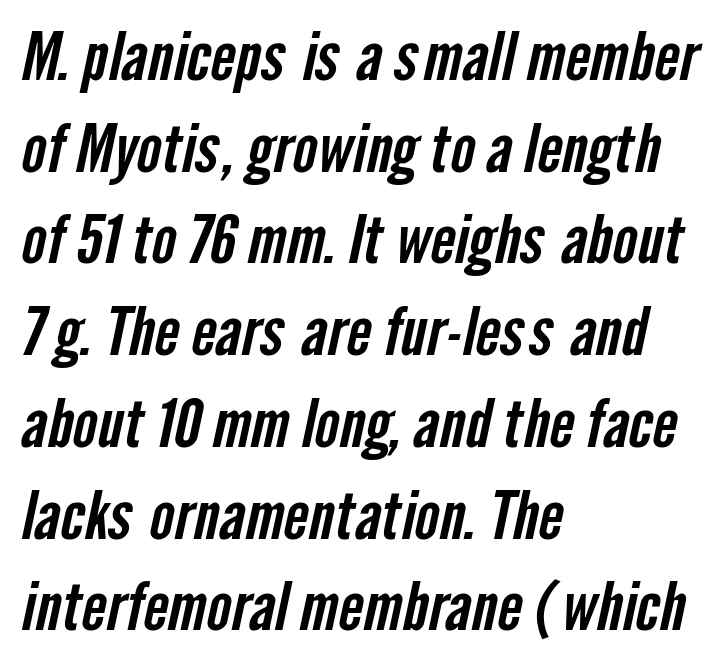
The image shows 66 px condensed sans-serif type; set left-aligned, normal line spacing (1.39x), normal letter spacing, not underlined; low stroke contrast and a medium x-height.
